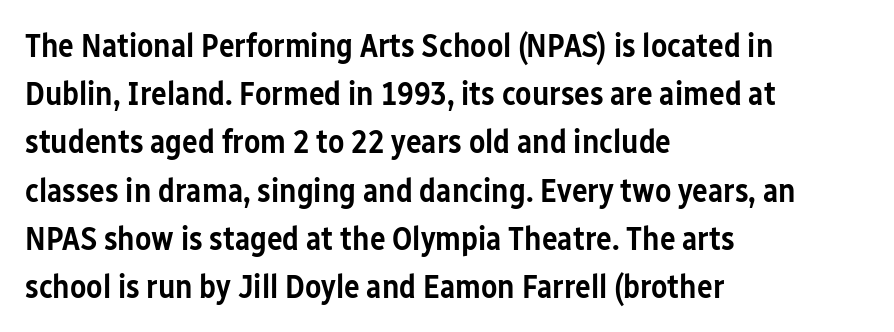
The image shows 33 px semibold, condensed sans-serif type, upright; set left-aligned, normal line spacing (1.46x), normal letter spacing, not underlined; low stroke contrast and a medium x-height.
